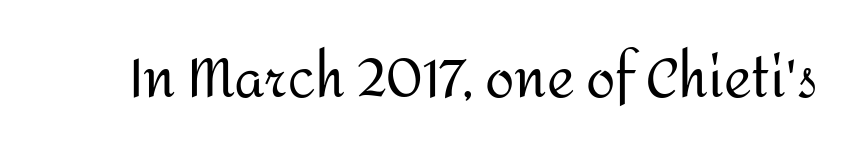
The image shows 53 px regular-weight sans-serif type, upright; set normal letter spacing, not underlined; medium stroke contrast and a medium x-height.
